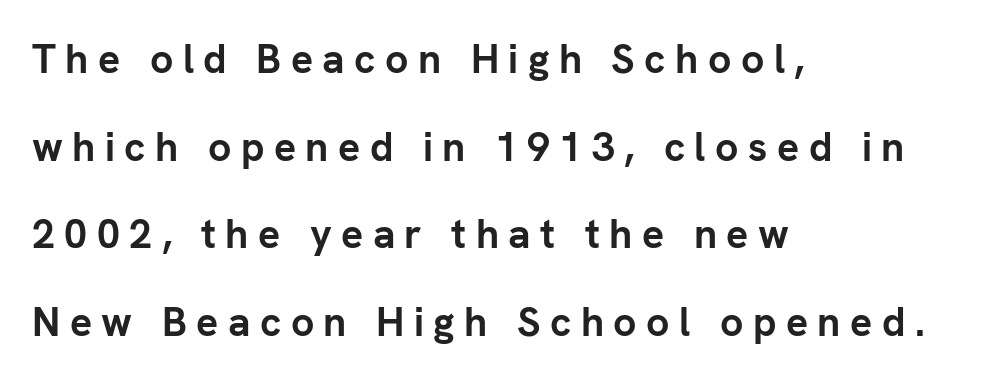
{"serif": "no", "italic": "no", "bold": "yes", "weight": "semibold", "width": "normal", "stroke_contrast": "low", "x_height": "medium", "monospaced": "no", "underline": "no", "align": "left", "line_spacing": "loose", "line_spacing_ratio": 2.14, "letter_spacing": "wide", "letter_spacing_em": 0.23, "glyph_px": 41}
